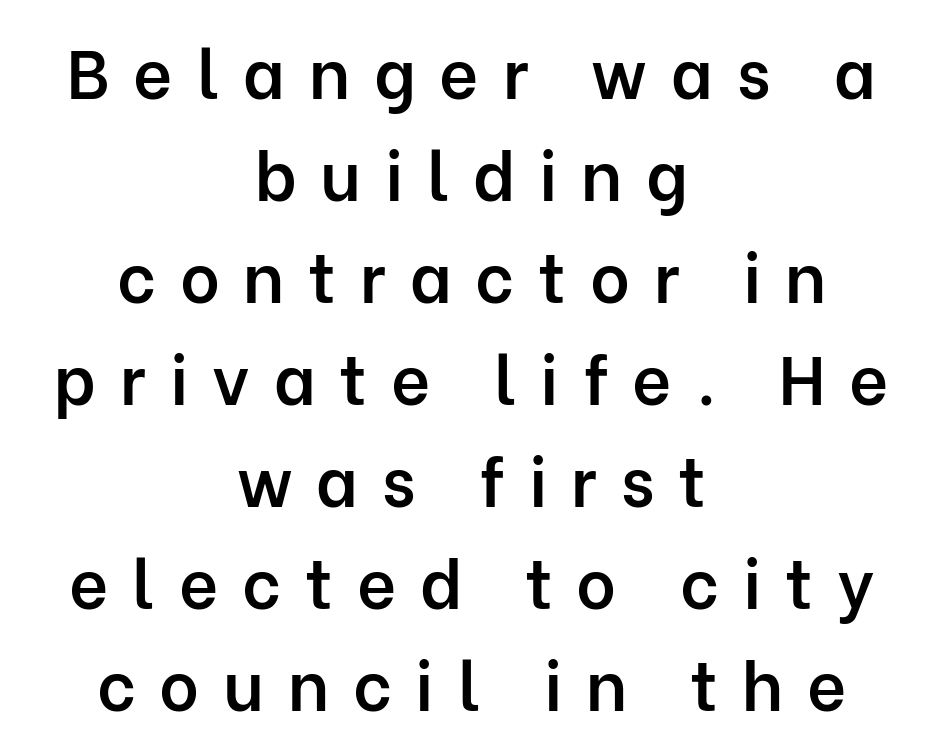
A typesetter would call this leading conventional body-copy spacing. Is this a fixed-width face? No — the glyphs have proportional, varying widths. Loose tracking; the words dissolve into strings of separated letters. Short and long lines alike share a common midpoint. Regarding serifs, this sample does without them.
